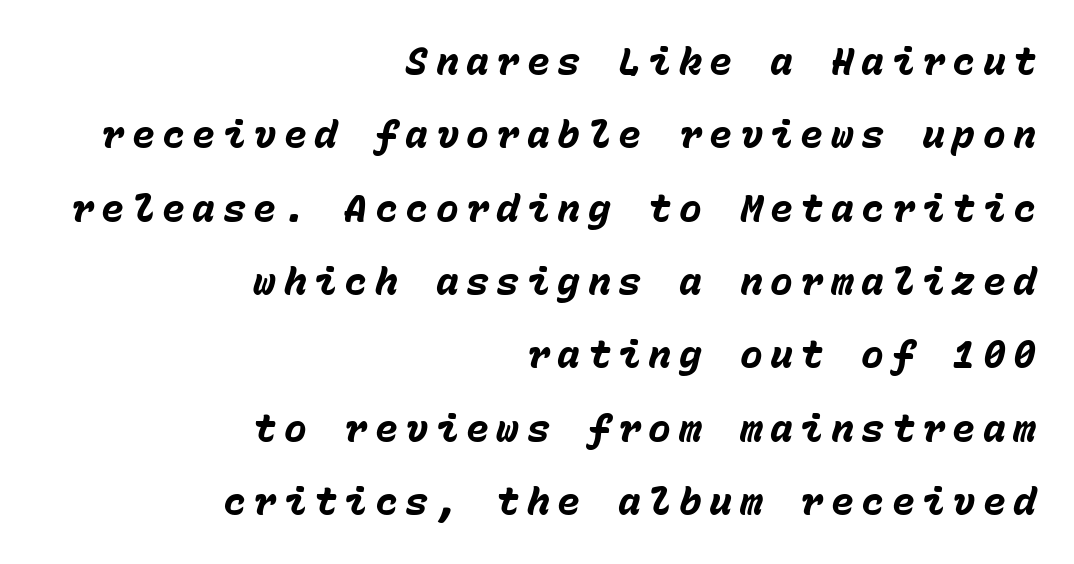
The image shows 38 px heavy type, italic (leaning right), monospaced; set right-aligned, loose line spacing (1.93x), unusually wide letter spacing (+0.2 em), not underlined; low stroke contrast and a medium x-height.
